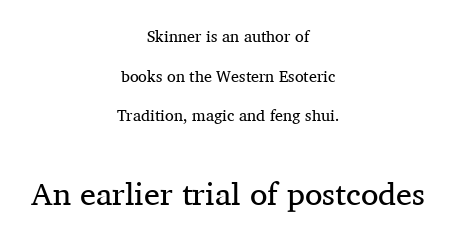
The passage shown is not bold in any degree. These lines were composed using upright roman letters. Words appear dense and cohesive because spacing is normal. The type family on display is of the serif kind. These lines stack symmetrically, like a column narrowing and widening about its center. You get the small type first, then a jump to larger type.
